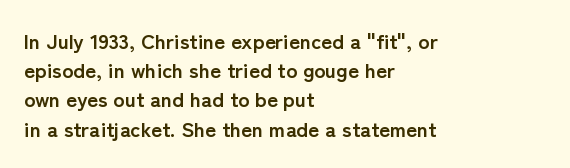
When letters stand straight like this, we call the style roman or upright. Line starts are locked; line ends wander. Quick note: underline off. Words appear dense and cohesive because spacing is normal. A normal amount of white space separates one row of letters from the next.
